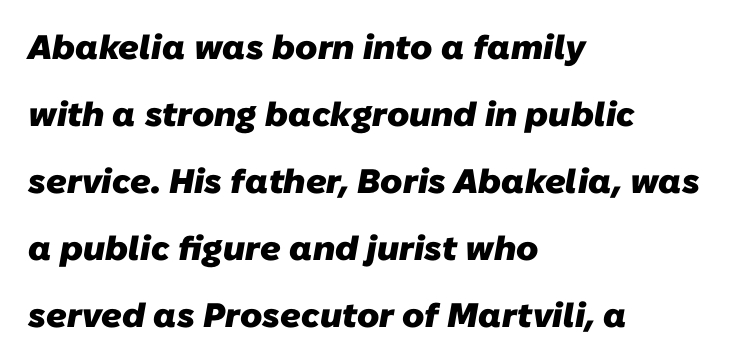
{"serif": "no", "bold": "yes", "weight": "heavy", "width": "normal", "stroke_contrast": "low", "x_height": "medium", "monospaced": "no", "underline": "no", "align": "left", "line_spacing": "loose", "line_spacing_ratio": 1.97, "letter_spacing": "normal", "letter_spacing_em": 0.0, "glyph_px": 34}
